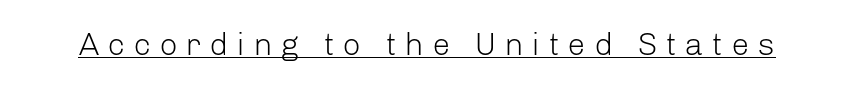
Is this a fixed-width face? No — the glyphs have proportional, varying widths. A light-to-regular cut is what we see here. What stands out about the letter spacing? Its width — letters are far apart. Has an underline been added? It has. When letters stand straight like this, we call the style roman or upright.
